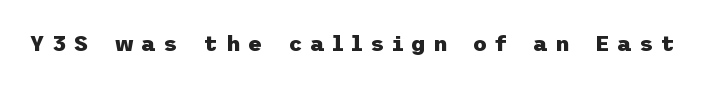
{"italic": "no", "bold": "yes", "underline": "no", "letter_spacing": "wide", "letter_spacing_em": 0.35, "glyph_px": 22}
